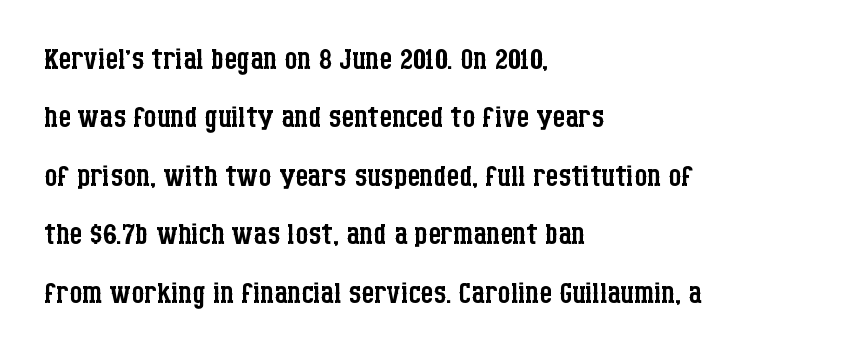
{"serif": "yes", "italic": "no", "bold": "no", "weight": "regular", "width": "condensed", "stroke_contrast": "low", "x_height": "large", "monospaced": "no", "underline": "no", "align": "left", "line_spacing": "normal", "line_spacing_ratio": 1.46, "letter_spacing": "normal", "letter_spacing_em": 0.0, "glyph_px": 40}
